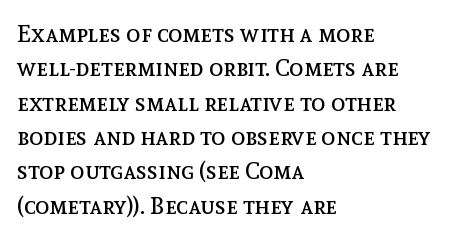
The image shows 24 px text type, upright; set left-aligned, normal line spacing (1.43x), normal letter spacing, not underlined.
